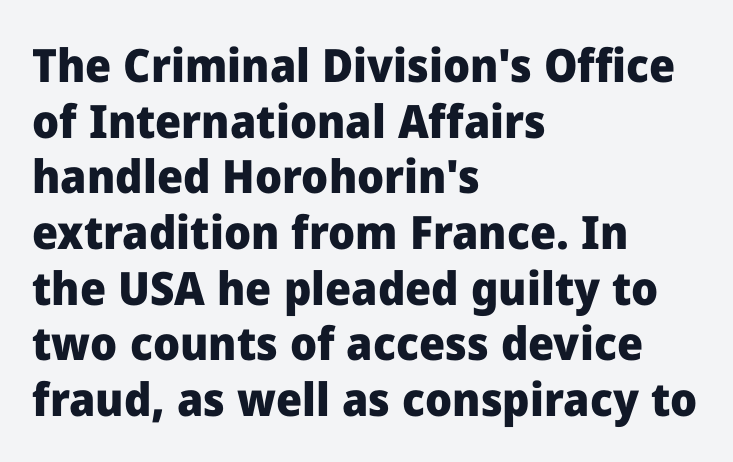
{"serif": "no", "italic": "no", "bold": "yes", "weight": "heavy", "width": "normal", "stroke_contrast": "low", "x_height": "medium", "monospaced": "no", "underline": "no", "align": "left", "line_spacing_ratio": 1.21, "letter_spacing": "normal", "letter_spacing_em": 0.0, "glyph_px": 46}
